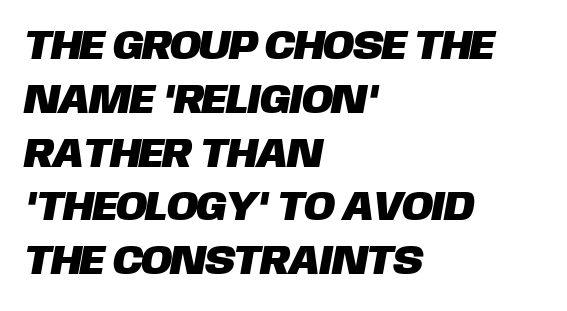
{"serif": "no", "width": "normal", "stroke_contrast": "low", "x_height": "large", "monospaced": "no", "underline": "no", "align": "left", "line_spacing": "normal", "line_spacing_ratio": 1.28, "letter_spacing": "normal", "letter_spacing_em": 0.0, "glyph_px": 42}
